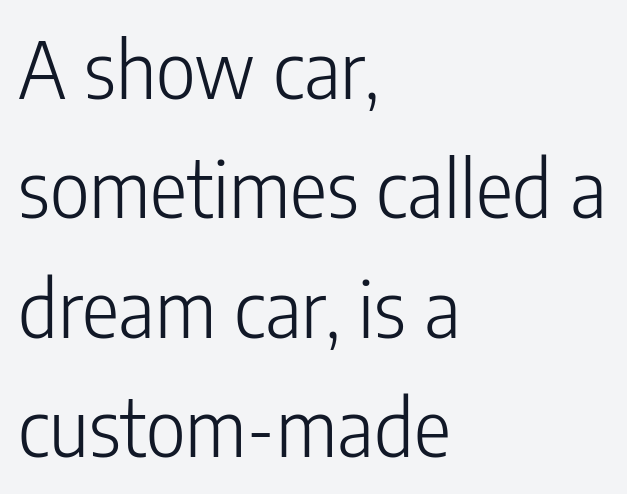
Q: Is the text bold? A: No.
Q: Is the text italic (slanted)? A: No, it is upright.
Q: Is the typeface a serif or a sans-serif typeface? A: Sans-serif.
Q: Is the text underlined? A: No.
Q: How is the paragraph aligned? A: Left-aligned.
Q: Is the spacing between letters normal or unusually wide? A: Normal.
Q: Is the spacing between lines tight, normal or loose? A: Normal.
Q: Width (condensed, normal, or wide)? A: Condensed.
Q: Stroke contrast? A: Low.
Q: x-height? A: Medium.
Q: Monospaced? A: No.
